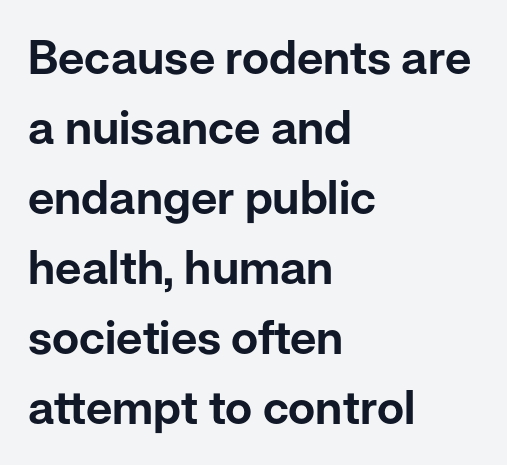
{"serif": "no", "italic": "no", "width": "normal", "stroke_contrast": "low", "x_height": "medium", "monospaced": "no", "underline": "no", "align": "left", "line_spacing": "normal", "line_spacing_ratio": 1.49, "letter_spacing": "normal", "letter_spacing_em": 0.0, "glyph_px": 47}
